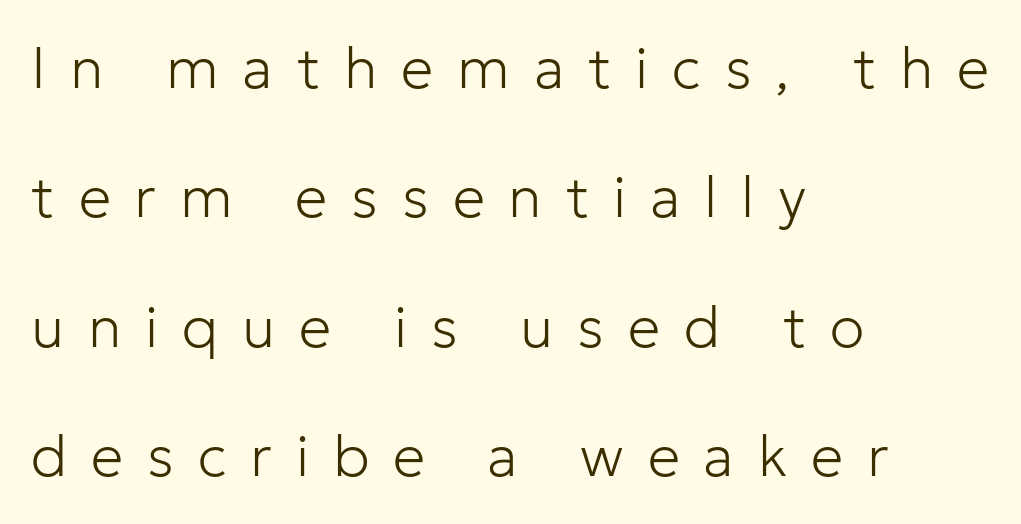
The image shows 58 px light sans-serif type, upright; set left-aligned, loose line spacing (2.23x), unusually wide letter spacing (+0.41 em), not underlined; low stroke contrast and a medium x-height.
